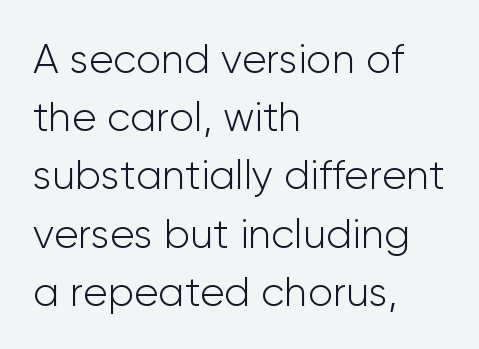
{"serif": "no", "italic": "no", "bold": "no", "weight": "light", "width": "normal", "stroke_contrast": "low", "x_height": "medium", "monospaced": "no", "underline": "no", "align": "left", "line_spacing": "normal", "line_spacing_ratio": 1.42, "letter_spacing": "normal", "letter_spacing_em": 0.0, "glyph_px": 41}
